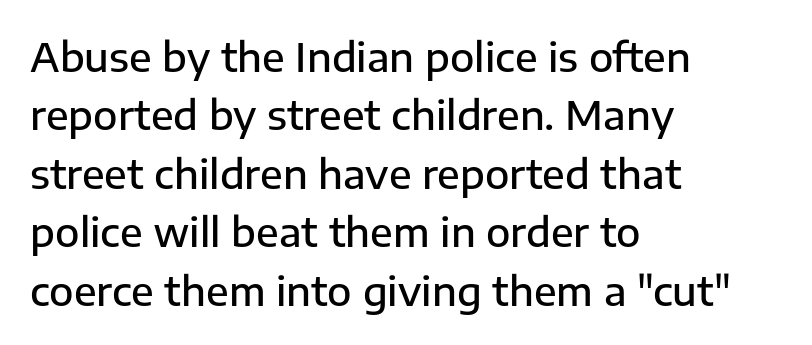
In terms of weight, the rendering is demibold, just under bold. Vertically, the passage feels balanced, rows spaced as you'd expect. No feet cap the strokes, marking this as sans-serif type. The lettering holds an erect, upright posture throughout. These lines are rendered in a variable-pitch font. Nobody touched the tracking dial on this one.
